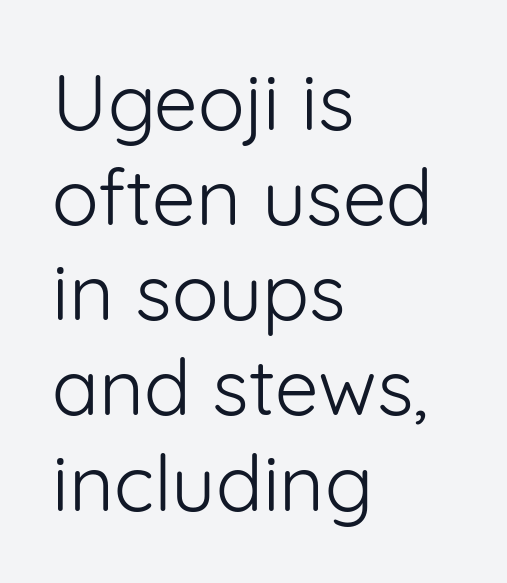
The image shows 78 px light sans-serif type, upright; set left-aligned, line spacing 1.22x, normal letter spacing, not underlined; low stroke contrast and a medium x-height.
